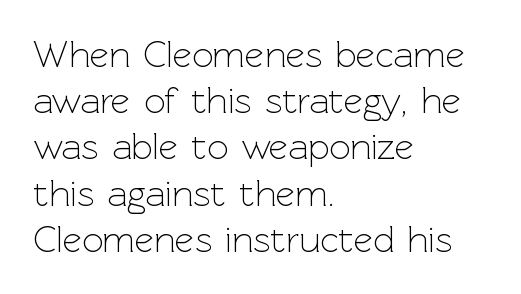
A quiet, ordinary-to-light weight characterises the typeface. Each row of text sits above clean, open space. A typesetter would call this proportional, since set widths differ per character. The letterforms sit shoulder to shoulder at normal distance. Designer's note — italics off, roman on. Where is the straight margin? On the left.
